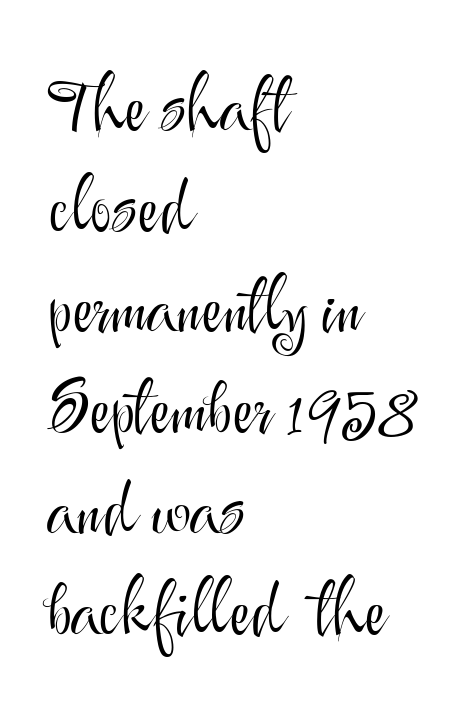
Heft: none added — not bold. Is there much room between lines? A standard amount, neither cramped nor airy. A bare baseline throughout the passage.
